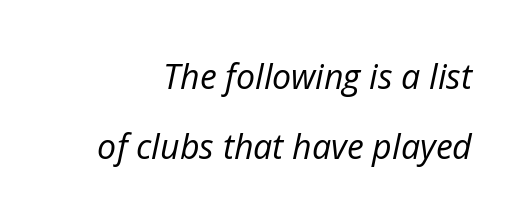
The image shows 34 px regular-weight type, italic (leaning right); set loose line spacing (2.06x), normal letter spacing, not underlined; low stroke contrast and a medium x-height.
